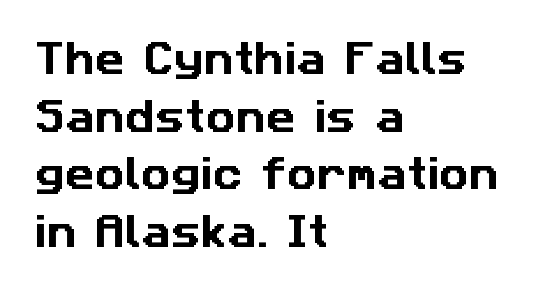
Q: Is the typeface a serif or a sans-serif typeface? A: Sans-serif.
Q: Is the text underlined? A: No.
Q: How is the paragraph aligned? A: Left-aligned.
Q: Is the spacing between letters normal or unusually wide? A: Normal.
Q: Is the spacing between lines tight, normal or loose? A: Normal.
Q: Width (condensed, normal, or wide)? A: Normal.
Q: Stroke contrast? A: Low.
Q: x-height? A: Medium.
Q: Monospaced? A: No.
